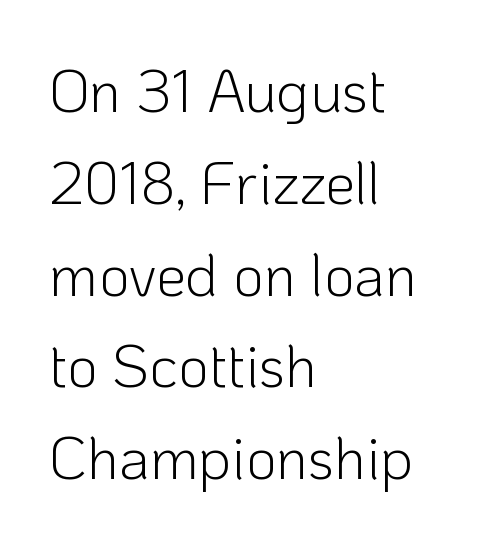
Q: Is the text bold? A: No.
Q: Is the text italic (slanted)? A: No, it is upright.
Q: Is the typeface a serif or a sans-serif typeface? A: Sans-serif.
Q: Is the text underlined? A: No.
Q: How is the paragraph aligned? A: Left-aligned.
Q: Is the spacing between letters normal or unusually wide? A: Normal.
Q: Is the spacing between lines tight, normal or loose? A: Normal.
Q: Width (condensed, normal, or wide)? A: Normal.
Q: Stroke contrast? A: Low.
Q: x-height? A: Medium.
Q: Monospaced? A: No.
